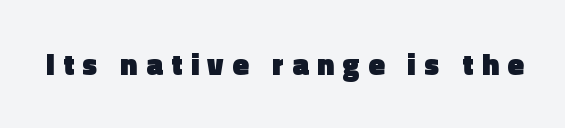
Q: Is the text bold? A: Yes.
Q: Is the text italic (slanted)? A: No, it is upright.
Q: Is the typeface a serif or a sans-serif typeface? A: Sans-serif.
Q: Is the text underlined? A: No.
Q: Is the spacing between letters normal or unusually wide? A: Unusually wide.
Q: Width (condensed, normal, or wide)? A: Normal.
Q: x-height? A: Medium.
Q: Monospaced? A: No.
